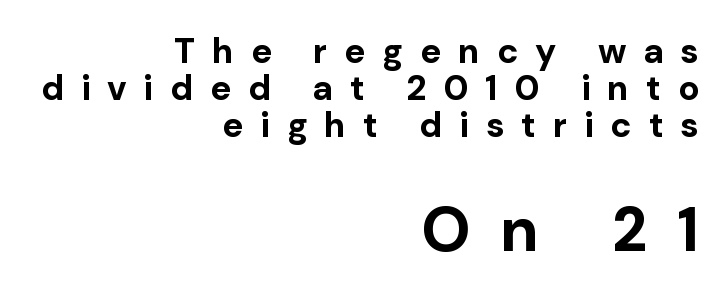
The image shows 62 px bold sans-serif type, upright; set right-aligned, tight line spacing (1.06x), unusually wide letter spacing (+0.48 em), not underlined; the second (bottom) block is 1.77x larger; low stroke contrast and a medium x-height.
